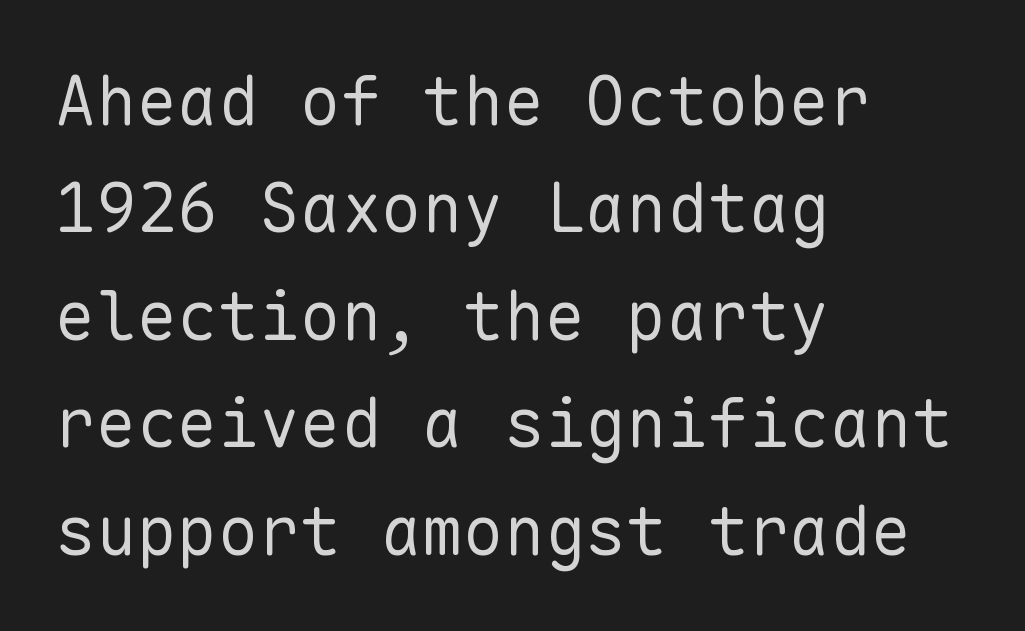
{"serif": "no", "italic": "no", "bold": "no", "weight": "regular", "width": "normal", "stroke_contrast": "low", "x_height": "medium", "monospaced": "yes", "underline": "no", "align": "left", "line_spacing": "normal", "line_spacing_ratio": 1.58, "letter_spacing": "normal", "letter_spacing_em": 0.0, "glyph_px": 68}
